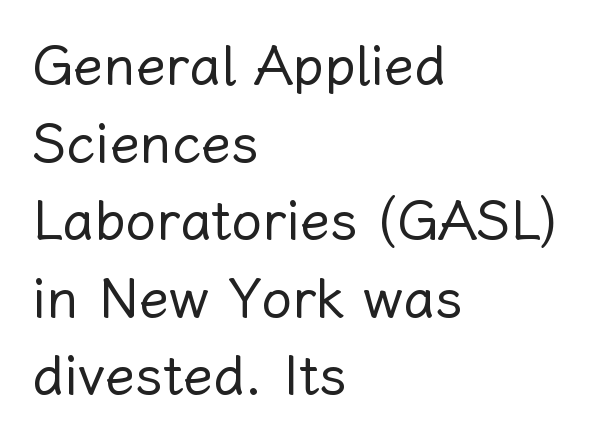
The image shows 55 px regular-weight type, upright; set left-aligned, normal line spacing (1.41x), normal letter spacing, not underlined; low stroke contrast and a medium x-height.
